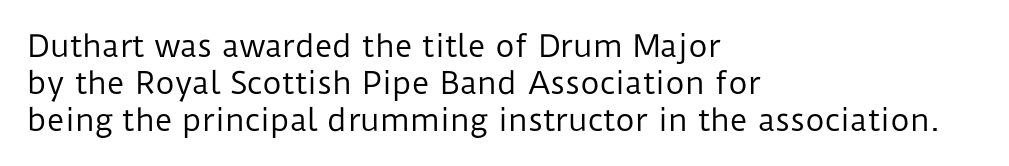
Q: Is the text bold? A: No.
Q: Is the text italic (slanted)? A: No, it is upright.
Q: Is the typeface a serif or a sans-serif typeface? A: Sans-serif.
Q: Is the text underlined? A: No.
Q: How is the paragraph aligned? A: Left-aligned.
Q: Is the spacing between letters normal or unusually wide? A: Normal.
Q: Width (condensed, normal, or wide)? A: Normal.
Q: Stroke contrast? A: Low.
Q: x-height? A: Medium.
Q: Monospaced? A: No.
